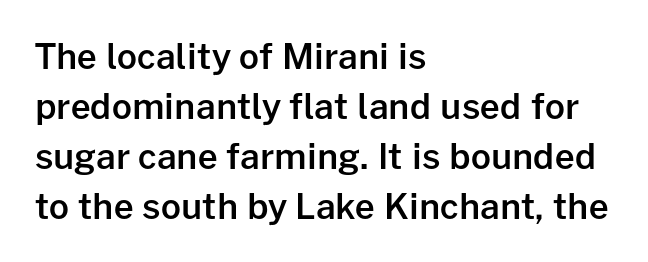
The space between consecutive lines is moderate. What stands out about the letter spacing? Nothing — it is the standard amount. Posture: upright roman. A typesetter would label this face a sans.
